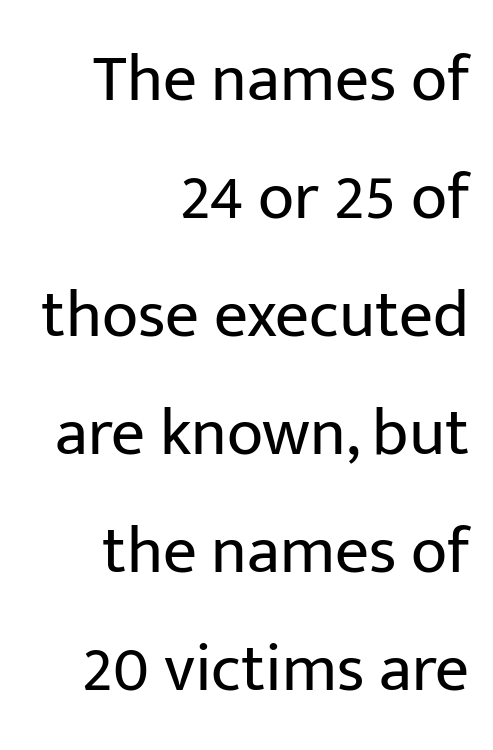
Q: Is the text bold? A: No.
Q: Is the text italic (slanted)? A: No, it is upright.
Q: Is the typeface a serif or a sans-serif typeface? A: Sans-serif.
Q: Is the text underlined? A: No.
Q: How is the paragraph aligned? A: Right-aligned.
Q: Is the spacing between letters normal or unusually wide? A: Normal.
Q: Width (condensed, normal, or wide)? A: Normal.
Q: Stroke contrast? A: Low.
Q: x-height? A: Medium.
Q: Monospaced? A: No.
